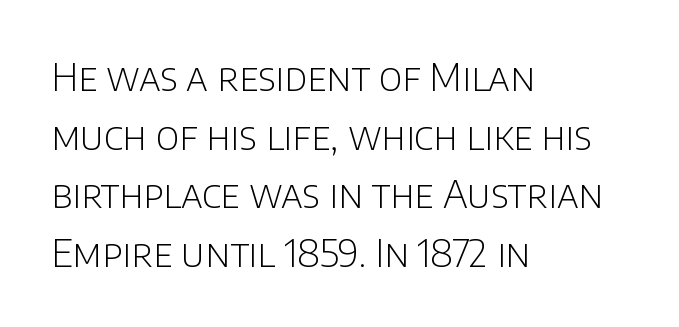
Q: Is the text bold? A: No.
Q: Is the text italic (slanted)? A: No, it is upright.
Q: Is the typeface a serif or a sans-serif typeface? A: Sans-serif.
Q: Is the text underlined? A: No.
Q: How is the paragraph aligned? A: Left-aligned.
Q: Is the spacing between letters normal or unusually wide? A: Normal.
Q: Is the spacing between lines tight, normal or loose? A: Normal.
Q: Width (condensed, normal, or wide)? A: Normal.
Q: Stroke contrast? A: Low.
Q: x-height? A: Large.
Q: Monospaced? A: No.
